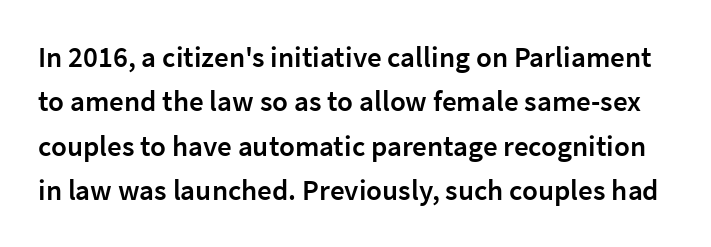
{"serif": "no", "italic": "no", "bold": "semi", "weight": "semibold", "width": "normal", "stroke_contrast": "low", "x_height": "medium", "monospaced": "no", "underline": "no", "line_spacing": "normal", "line_spacing_ratio": 1.53, "letter_spacing": "normal", "letter_spacing_em": 0.0, "glyph_px": 29}
